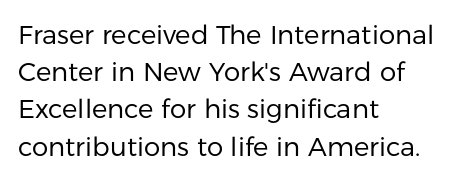
{"italic": "no", "bold": "no", "underline": "no", "align": "left", "line_spacing": "normal", "line_spacing_ratio": 1.43, "letter_spacing": "normal", "letter_spacing_em": 0.0, "glyph_px": 26}
